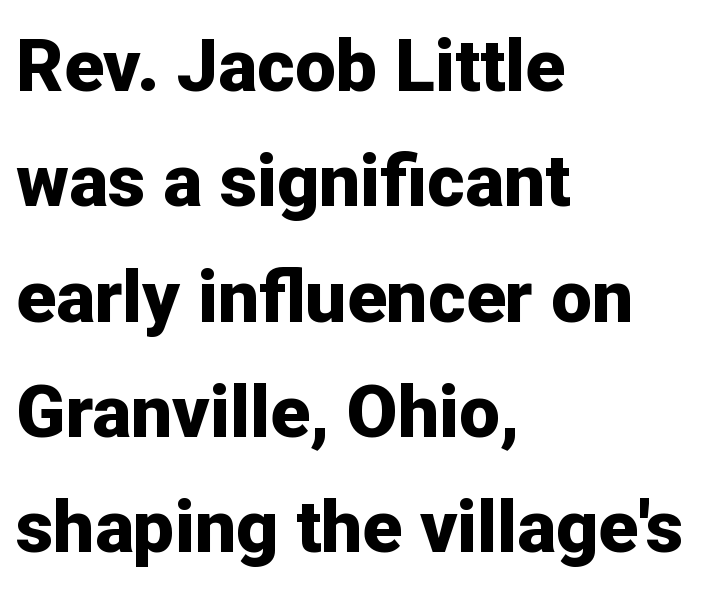
Notice how descenders clear the ascenders below comfortably — that's standard leading. Spacing verdict: proportional, widths tailored to each character. Serifs: no, the terminals of the letterforms are clean. You'd pick this weight for a headline — it's a proper bold.
